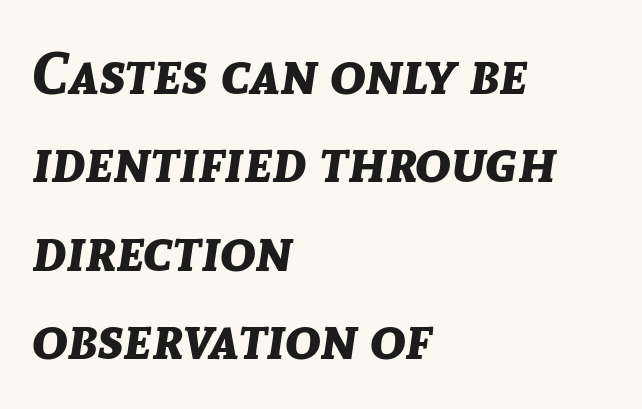
{"italic": "yes", "lean": "right", "slant_degrees": 8, "bold": "yes", "weight": "bold", "width": "normal", "stroke_contrast": "low", "x_height": "medium", "monospaced": "no", "underline": "no", "align": "left", "line_spacing": "normal", "line_spacing_ratio": 1.5, "letter_spacing": "normal", "letter_spacing_em": 0.0, "glyph_px": 59}
